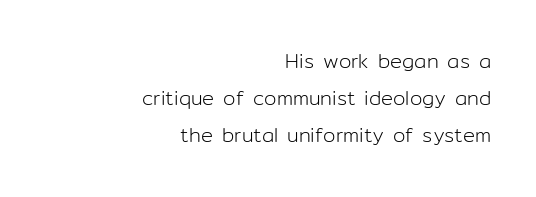
The text block is weighted toward the right margin, trailing off unevenly leftward. Nothing unusual about the tracking: characters are spaced as the font intends. The lettering holds an erect, upright posture throughout. Counters stay open thanks to moderate or lighter strokes. The words here are not underlined.
